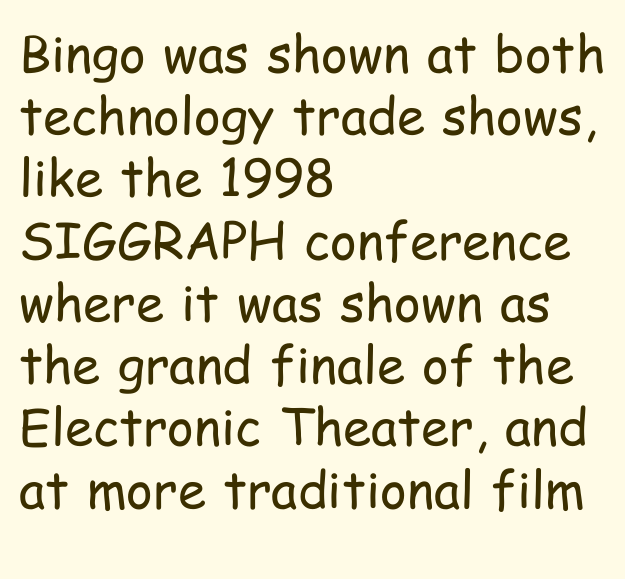
{"serif": "no", "italic": "no", "bold": "no", "weight": "regular", "width": "condensed", "stroke_contrast": "low", "x_height": "medium", "monospaced": "no", "underline": "no", "align": "left", "line_spacing_ratio": 1.22, "letter_spacing": "normal", "letter_spacing_em": 0.0, "glyph_px": 51}
